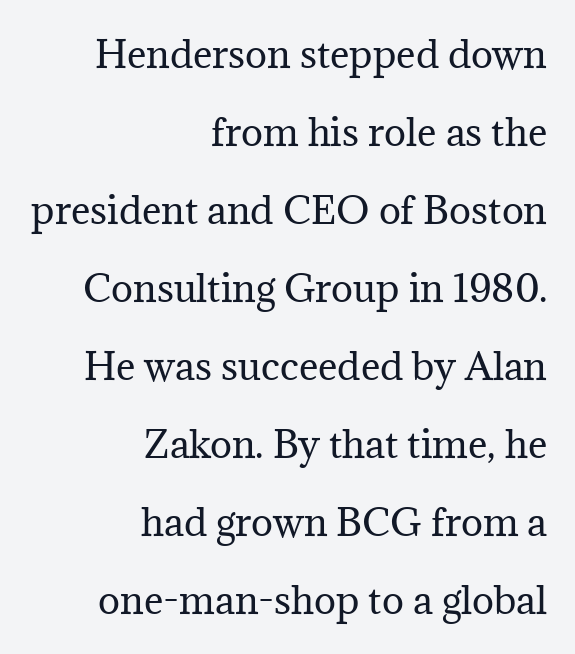
Vertical spacing — loose. Underline: absent. These lines are rendered in a variable-pitch font. There is no visible air inserted between adjacent glyphs. Ink coverage per letter is moderate at most. The letters stand straight up with perfectly vertical stems.
